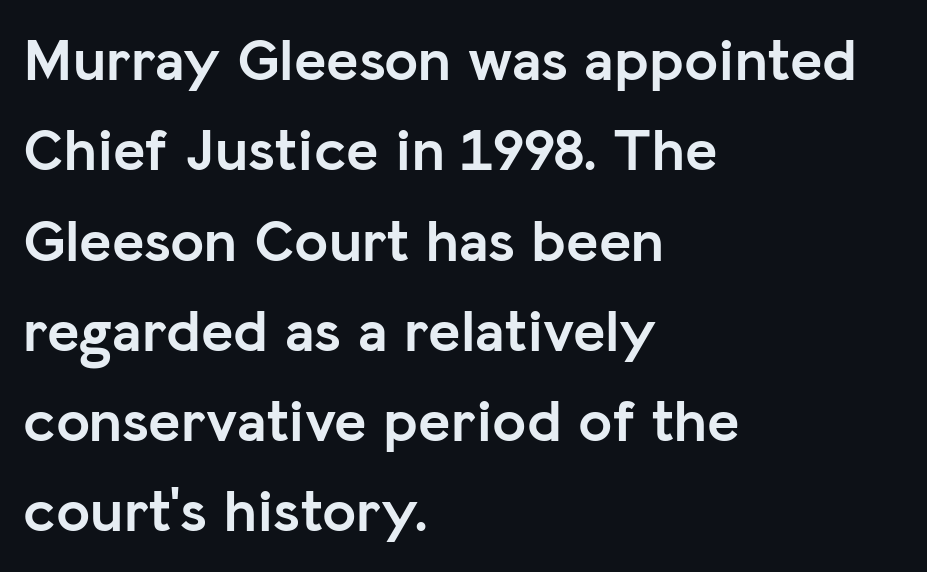
The image shows 61 px semibold sans-serif type, upright; set left-aligned, normal line spacing (1.48x), normal letter spacing, not underlined; low stroke contrast and a medium x-height.
